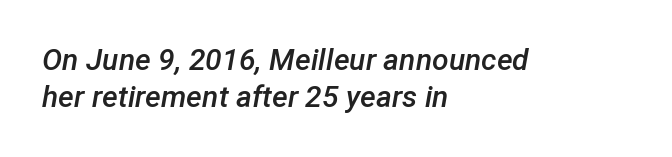
{"italic": "yes", "lean": "right", "slant_degrees": 12, "bold": "semi", "weight": "semibold", "width": "normal", "stroke_contrast": "low", "x_height": "medium", "monospaced": "no", "underline": "no", "align": "left", "line_spacing_ratio": 1.23, "letter_spacing": "normal", "letter_spacing_em": 0.0, "glyph_px": 30}
